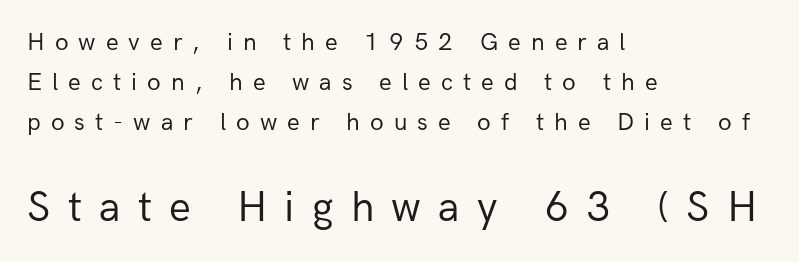
The image shows 43 px regular-weight sans-serif type, upright; set left-aligned, normal line spacing (1.61x), unusually wide letter spacing (+0.4 em), not underlined; the second (bottom) block is 1.72x larger; low stroke contrast and a medium x-height.
